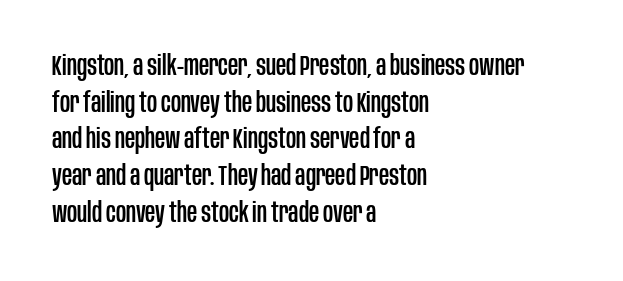
The image shows 28 px condensed sans-serif type, upright; set left-aligned, normal line spacing (1.31x), normal letter spacing, not underlined; low stroke contrast and a large x-height.
